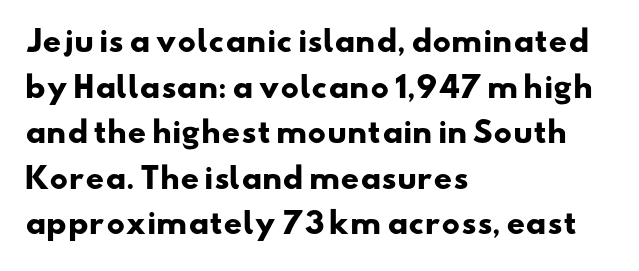
Q: Is the text bold? A: Yes.
Q: Is the typeface a serif or a sans-serif typeface? A: Sans-serif.
Q: Is the text underlined? A: No.
Q: How is the paragraph aligned? A: Left-aligned.
Q: Is the spacing between letters normal or unusually wide? A: Normal.
Q: Is the spacing between lines tight, normal or loose? A: Normal.
Q: Width (condensed, normal, or wide)? A: Wide.
Q: Stroke contrast? A: Low.
Q: x-height? A: Small.
Q: Monospaced? A: No.
